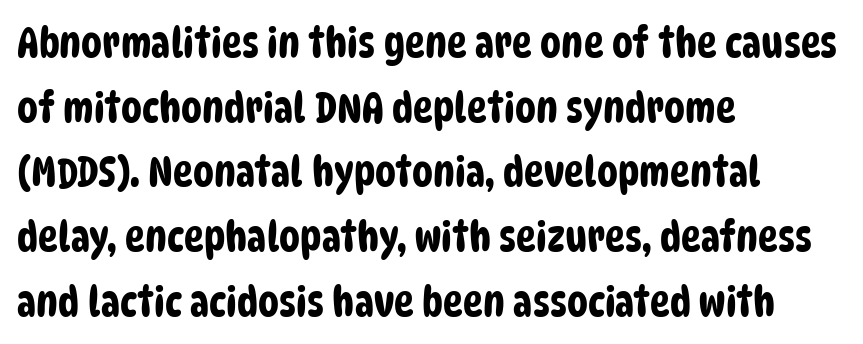
Here the designer chose a conventional face with non-uniform glyph widths. The rag falls on the right side of this text block. This rendering leaves character spacing at its baseline value. Nothing sits at the stroke ends, so this counts as sans-serif. Quick note: interline space is typical. Rule under the text: the space is simply empty.
